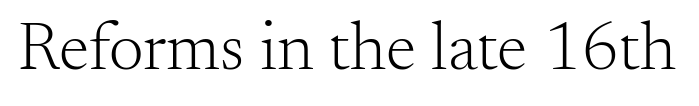
{"serif": "yes", "italic": "no", "bold": "no", "weight": "light", "width": "normal", "stroke_contrast": "medium", "x_height": "small", "monospaced": "no", "underline": "no", "letter_spacing": "normal", "letter_spacing_em": 0.0, "glyph_px": 69}
